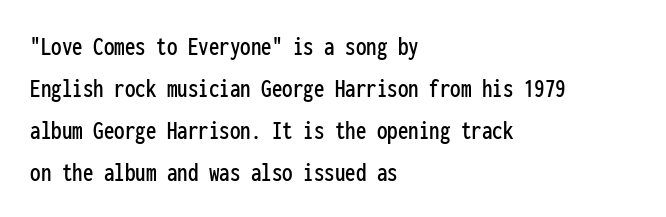
{"serif": "no", "italic": "no", "width": "condensed", "stroke_contrast": "low", "x_height": "medium", "monospaced": "yes", "underline": "no", "align": "left", "line_spacing": "normal", "line_spacing_ratio": 1.5, "letter_spacing": "normal", "letter_spacing_em": 0.0, "glyph_px": 28}
